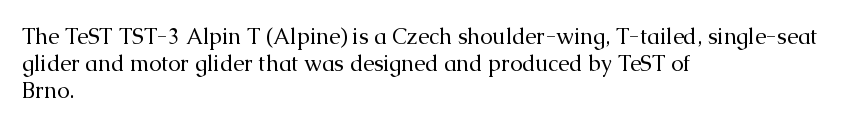
{"italic": "no", "bold": "no", "underline": "no", "align": "left", "line_spacing_ratio": 1.22, "letter_spacing": "normal", "letter_spacing_em": 0.0, "glyph_px": 22}
